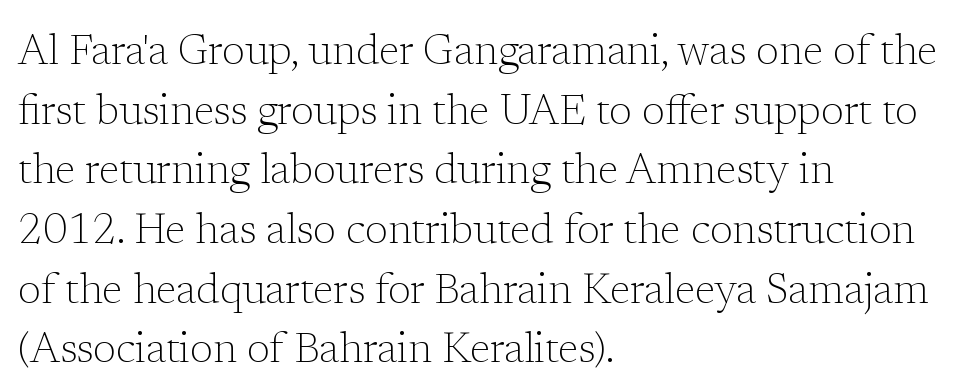
The image shows 42 px light serif type, upright; set left-aligned, normal line spacing (1.42x), normal letter spacing, not underlined; low stroke contrast and a medium x-height.
